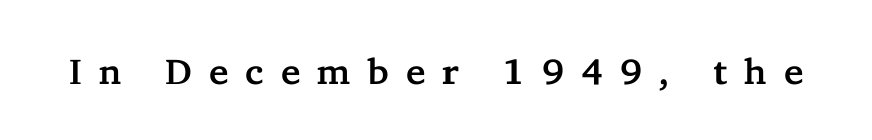
{"serif": "yes", "italic": "no", "width": "normal", "stroke_contrast": "low", "x_height": "medium", "monospaced": "no", "underline": "no", "letter_spacing": "wide", "letter_spacing_em": 0.47, "glyph_px": 36}
